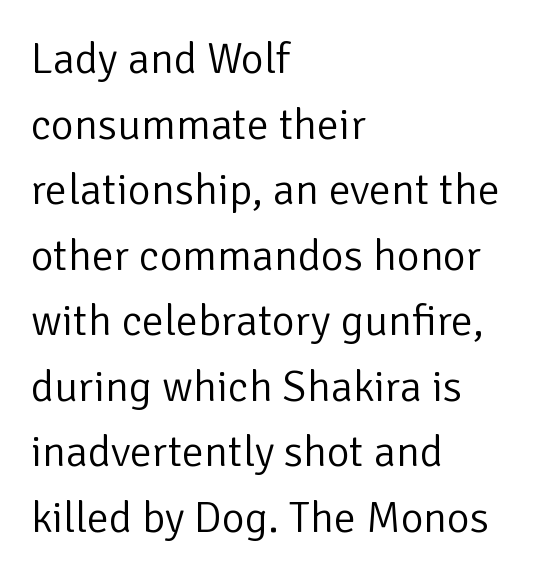
This is roman type, the default non-slanted kind. The letters advance in unequal steps, a hallmark of proportional type. Layout note: lines flush left. The designer went with a sans here, leaving each stem footless. Descenders hang freely into open space.
